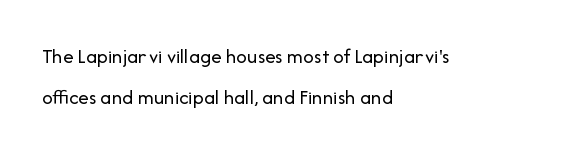
{"italic": "no", "bold": "no", "underline": "no", "align": "left", "line_spacing": "loose", "line_spacing_ratio": 1.97, "letter_spacing": "normal", "letter_spacing_em": 0.0, "glyph_px": 21}
